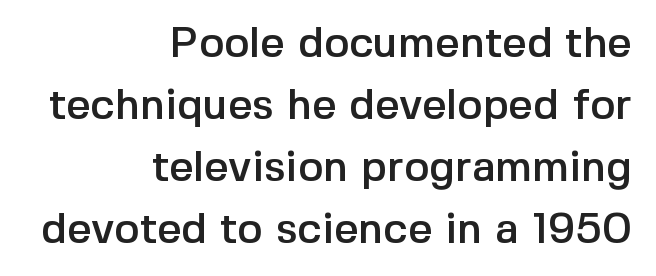
Q: Is the text italic (slanted)? A: No, it is upright.
Q: Is the typeface a serif or a sans-serif typeface? A: Sans-serif.
Q: Is the text underlined? A: No.
Q: How is the paragraph aligned? A: Right-aligned.
Q: Is the spacing between letters normal or unusually wide? A: Normal.
Q: Is the spacing between lines tight, normal or loose? A: Normal.
Q: Width (condensed, normal, or wide)? A: Normal.
Q: x-height? A: Medium.
Q: Monospaced? A: No.
